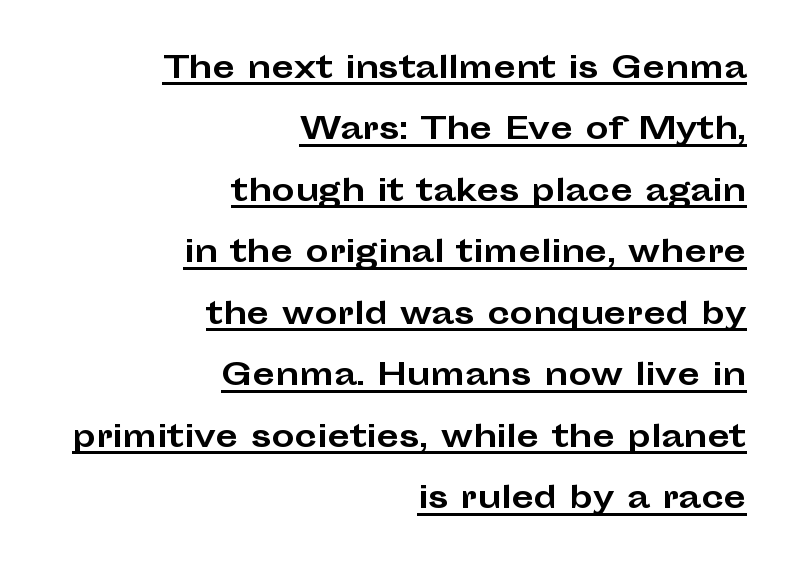
The image shows 29 px bold, wide sans-serif type, upright; set right-aligned, loose line spacing (2.12x), normal letter spacing, underlined; low stroke contrast and a medium x-height.
